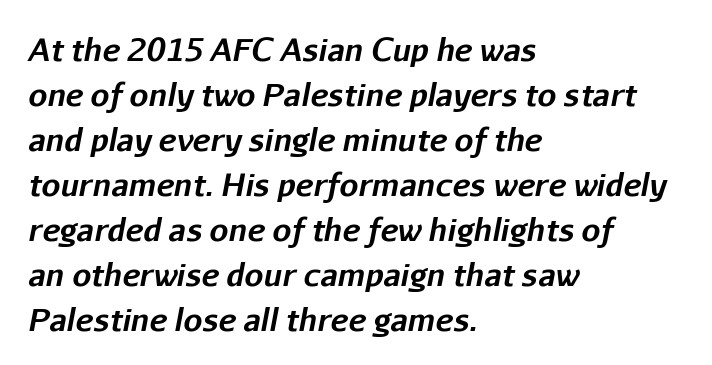
Q: Is the text bold? A: Yes.
Q: Is the text italic (slanted)? A: Yes, it leans right by about 11 degrees.
Q: Is the text underlined? A: No.
Q: How is the paragraph aligned? A: Left-aligned.
Q: Is the spacing between letters normal or unusually wide? A: Normal.
Q: Is the spacing between lines tight, normal or loose? A: Normal.
Q: Width (condensed, normal, or wide)? A: Normal.
Q: Stroke contrast? A: Low.
Q: x-height? A: Medium.
Q: Monospaced? A: No.
